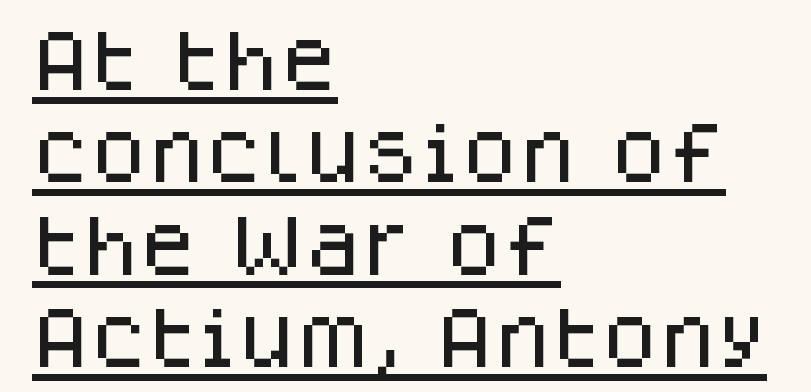
{"serif": "no", "italic": "no", "width": "normal", "stroke_contrast": "low", "x_height": "large", "monospaced": "no", "underline": "yes", "align": "left", "line_spacing": "normal", "line_spacing_ratio": 1.4, "letter_spacing": "normal", "letter_spacing_em": 0.0, "glyph_px": 66}
